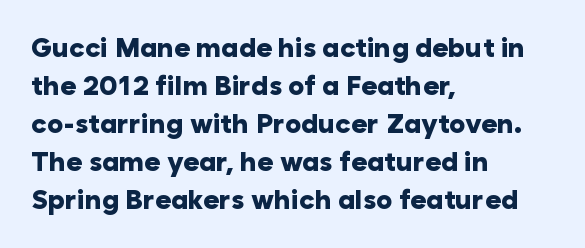
{"italic": "no", "bold": "yes", "underline": "no", "align": "left", "line_spacing": "normal", "line_spacing_ratio": 1.41, "letter_spacing": "normal", "letter_spacing_em": 0.0, "glyph_px": 27}
